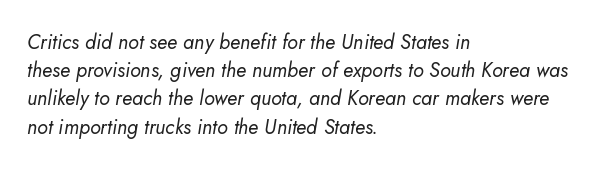
The image shows 20 px text type, italic (leaning right); set left-aligned, normal line spacing (1.41x), normal letter spacing, not underlined.
